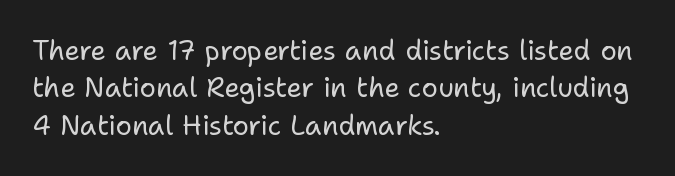
{"italic": "no", "bold": "no", "underline": "no", "align": "left", "line_spacing": "normal", "line_spacing_ratio": 1.38, "letter_spacing": "normal", "letter_spacing_em": 0.0, "glyph_px": 27}
